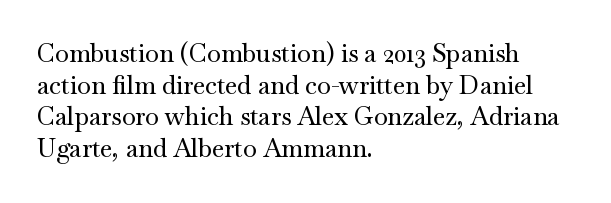
The image shows 25 px text type, upright; set left-aligned, normal line spacing (1.27x), normal letter spacing, not underlined.
